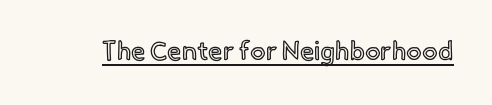
The image shows 26 px text type, upright; set normal letter spacing, underlined.
